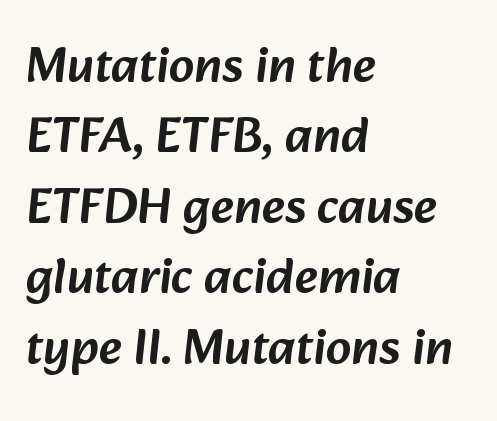
Looks like regular typesetting: each glyph gets only the width it needs. Notice how descenders clear the ascenders below comfortably — that's standard leading. You can tell from the bare stems that sans-serif type was used. The passage is arranged the way most books set body copy — flush left.
